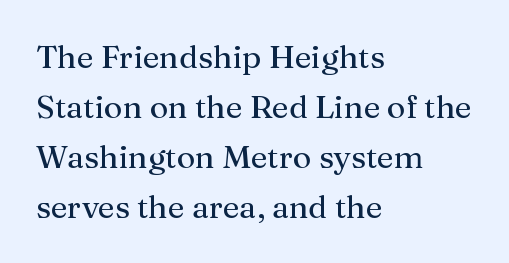
Q: Is the text bold? A: No.
Q: Is the text italic (slanted)? A: No, it is upright.
Q: Is the typeface a serif or a sans-serif typeface? A: Serif.
Q: Is the text underlined? A: No.
Q: How is the paragraph aligned? A: Left-aligned.
Q: Is the spacing between letters normal or unusually wide? A: Normal.
Q: Is the spacing between lines tight, normal or loose? A: Normal.
Q: Width (condensed, normal, or wide)? A: Normal.
Q: Stroke contrast? A: Medium.
Q: x-height? A: Medium.
Q: Monospaced? A: No.
